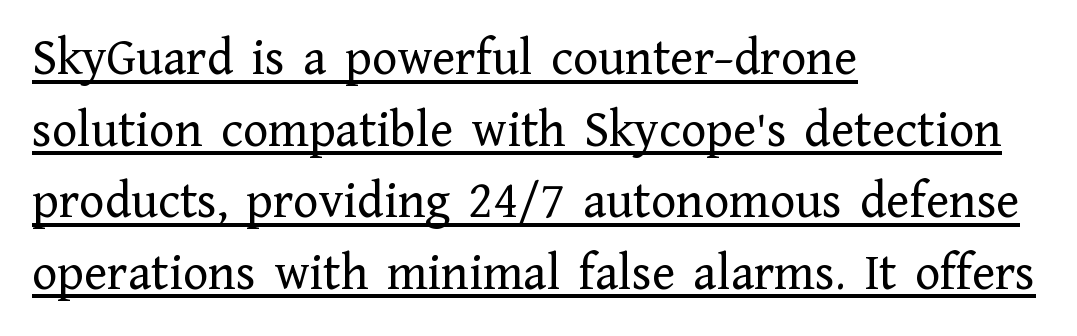
The image shows 53 px regular-weight serif type, upright; set left-aligned, normal line spacing (1.35x), normal letter spacing, underlined; low stroke contrast and a medium x-height.
